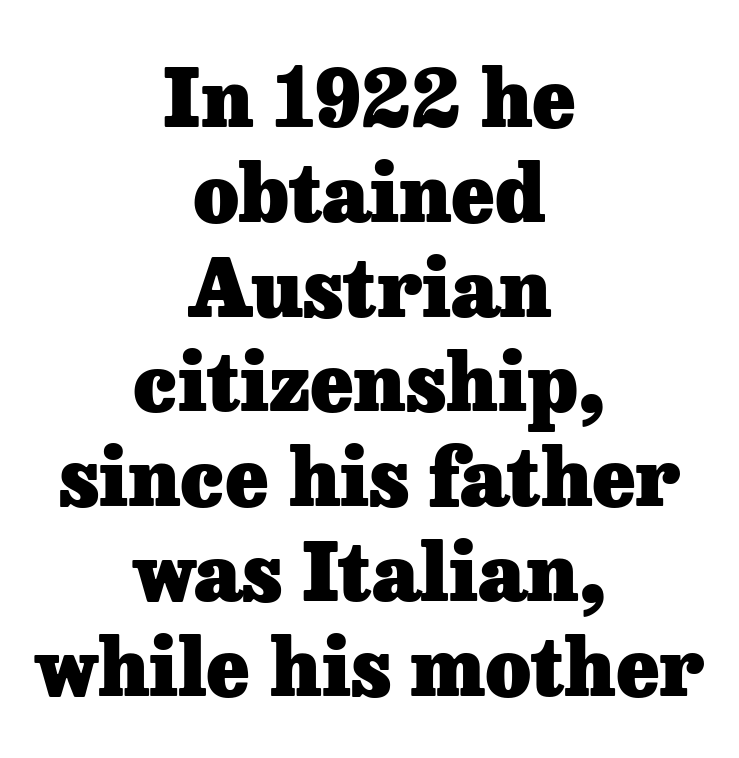
Q: Is the text bold? A: Yes.
Q: Is the text italic (slanted)? A: No, it is upright.
Q: Is the typeface a serif or a sans-serif typeface? A: Serif.
Q: Is the text underlined? A: No.
Q: How is the paragraph aligned? A: Centered.
Q: Is the spacing between letters normal or unusually wide? A: Normal.
Q: Width (condensed, normal, or wide)? A: Normal.
Q: Stroke contrast? A: Low.
Q: x-height? A: Medium.
Q: Monospaced? A: No.
